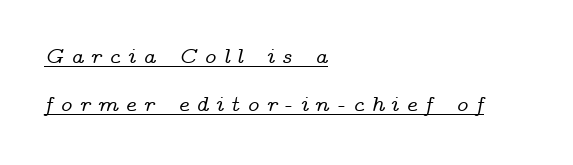
{"italic": "yes", "lean": "right", "slant_degrees": 14, "underline": "yes", "align": "left", "line_spacing": "loose", "line_spacing_ratio": 2.19, "letter_spacing": "wide", "letter_spacing_em": 0.3, "glyph_px": 22}
